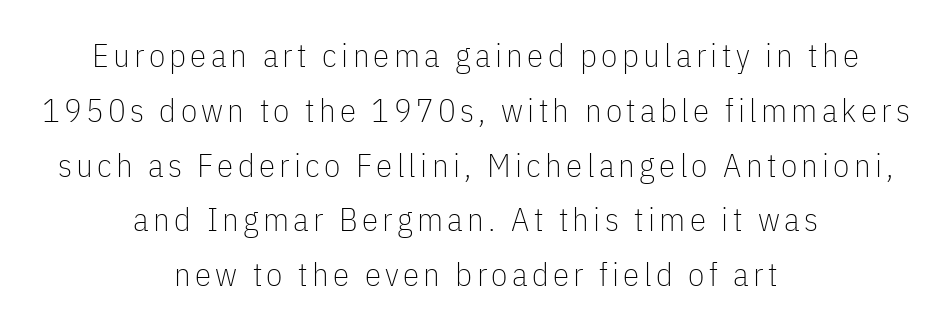
Horizontal alignment here is central, giving a formal, balanced look. Weight: regular or lighter. Grotesque or geometric, the face here clearly has no serifs. Each row of text sits above clean, open space.
